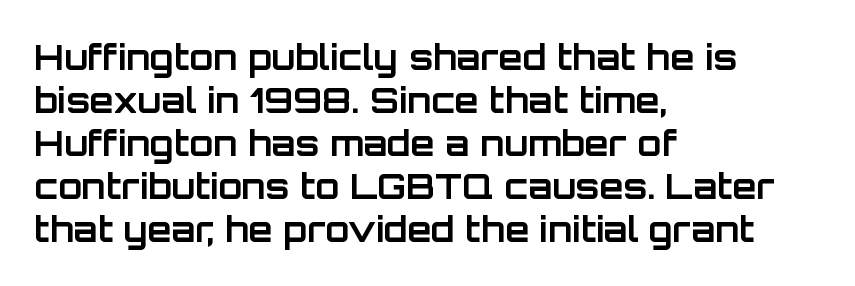
This rendering features lettering with no underline. Observe the absence of serifs on each vertical stroke in this sample. This sample is left-justified, so line endings fall wherever the words run out. The passage shown is typed in a proportional face where columns would drift. Characters remain perfectly vertical along every line. There is no visible air inserted between adjacent glyphs.
